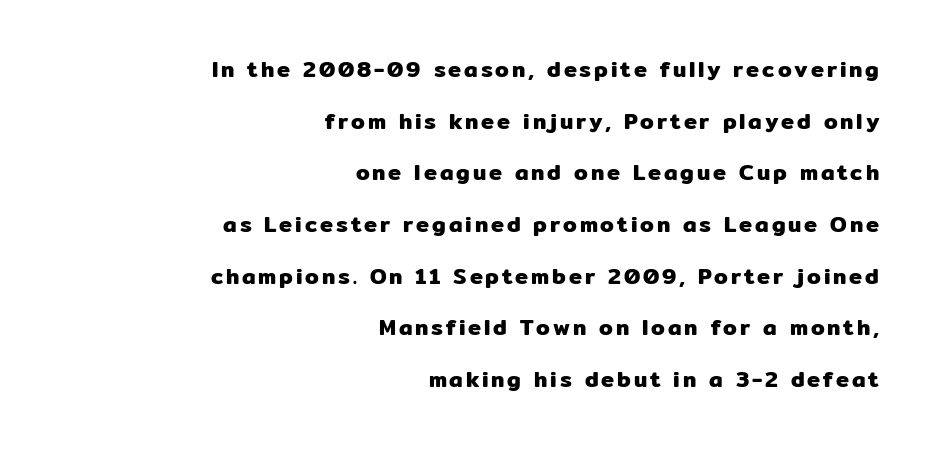
The image shows 22 px text type, upright; set right-aligned, loose line spacing (2.35x), not underlined.
